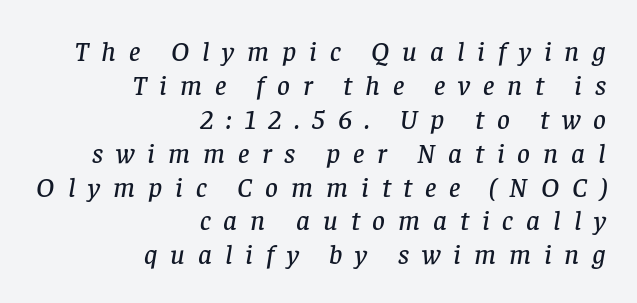
The image shows 28 px serif type, italic (leaning right); set right-aligned, line spacing 1.21x, unusually wide letter spacing (+0.46 em), not underlined; low stroke contrast and a large x-height.
